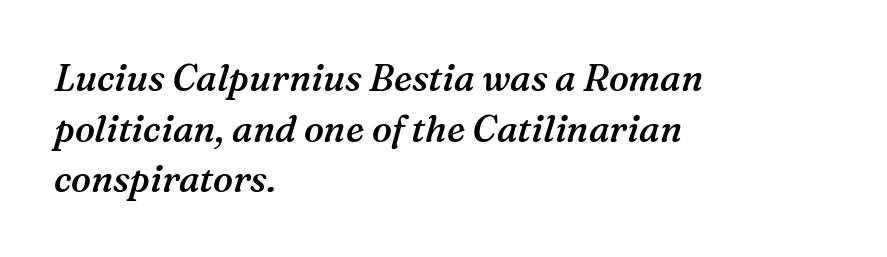
Q: Is the text bold? A: Semi-bold.
Q: Is the text italic (slanted)? A: Yes, it leans right by about 16 degrees.
Q: Is the typeface a serif or a sans-serif typeface? A: Serif.
Q: Is the text underlined? A: No.
Q: How is the paragraph aligned? A: Left-aligned.
Q: Is the spacing between letters normal or unusually wide? A: Normal.
Q: Is the spacing between lines tight, normal or loose? A: Normal.
Q: Width (condensed, normal, or wide)? A: Normal.
Q: Stroke contrast? A: Medium.
Q: x-height? A: Medium.
Q: Monospaced? A: No.
